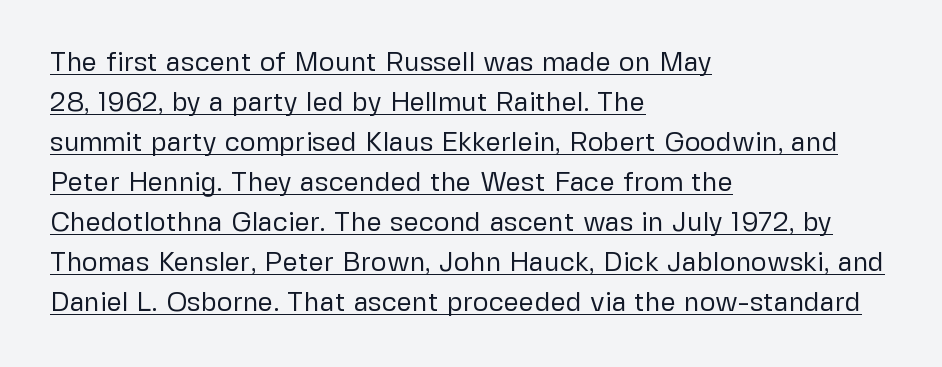
Is the stroke heavy? The answer is a plain regular-or-lighter. No italicization has been applied; the sample stays upright. Quick note: interline space is typical. The rendering uses the underline text-decoration.
